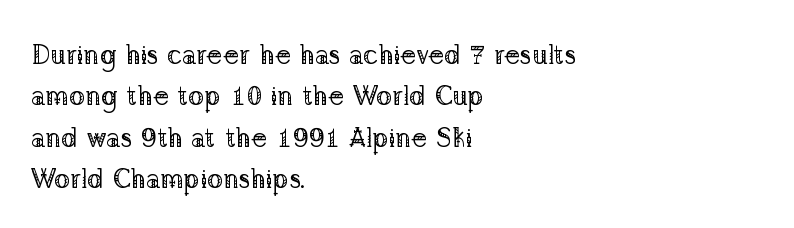
Q: Is the text bold? A: No.
Q: Is the text italic (slanted)? A: No, it is upright.
Q: Is the text underlined? A: No.
Q: How is the paragraph aligned? A: Left-aligned.
Q: Is the spacing between letters normal or unusually wide? A: Normal.
Q: Is the spacing between lines tight, normal or loose? A: Normal.
